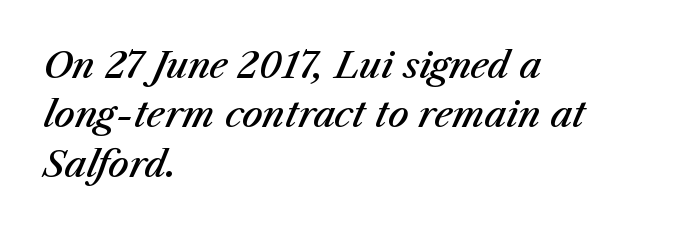
{"italic": "yes", "lean": "right", "slant_degrees": 23, "bold": "semi", "weight": "semibold", "width": "normal", "stroke_contrast": "medium", "x_height": "medium", "monospaced": "no", "underline": "no", "align": "left", "line_spacing": "normal", "line_spacing_ratio": 1.37, "letter_spacing": "normal", "letter_spacing_em": 0.0, "glyph_px": 36}
